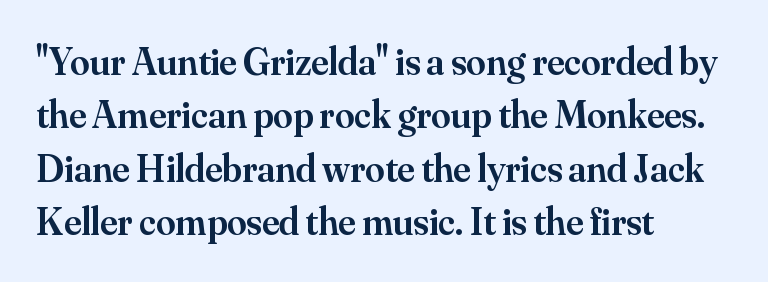
The image shows 39 px semibold serif type, upright; set left-aligned, normal line spacing (1.37x), normal letter spacing, not underlined; medium stroke contrast and a small x-height.
